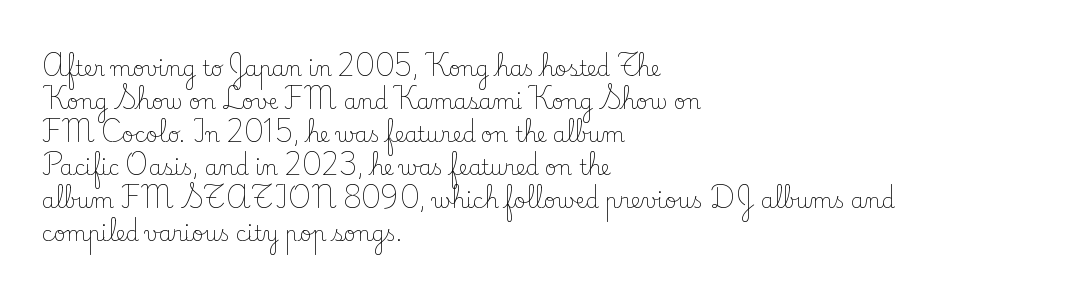
No italicization has been applied; the sample stays upright. This rendering features lettering with no underline. Summary of weight: not heavy and not bold. The typesetter chose a ragged-right arrangement here. The vertical gap from one line to the next is medium.
